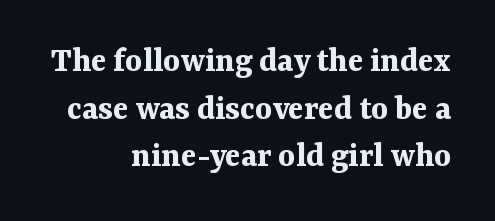
The image shows 36 px bold serif type, upright; set right-aligned, normal line spacing (1.32x), normal letter spacing, not underlined; medium stroke contrast and a medium x-height.
